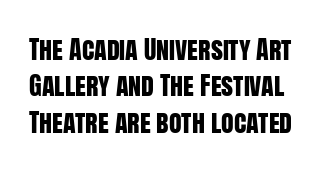
{"italic": "no", "underline": "no", "line_spacing": "normal", "line_spacing_ratio": 1.4, "letter_spacing": "normal", "letter_spacing_em": 0.0, "glyph_px": 26}
